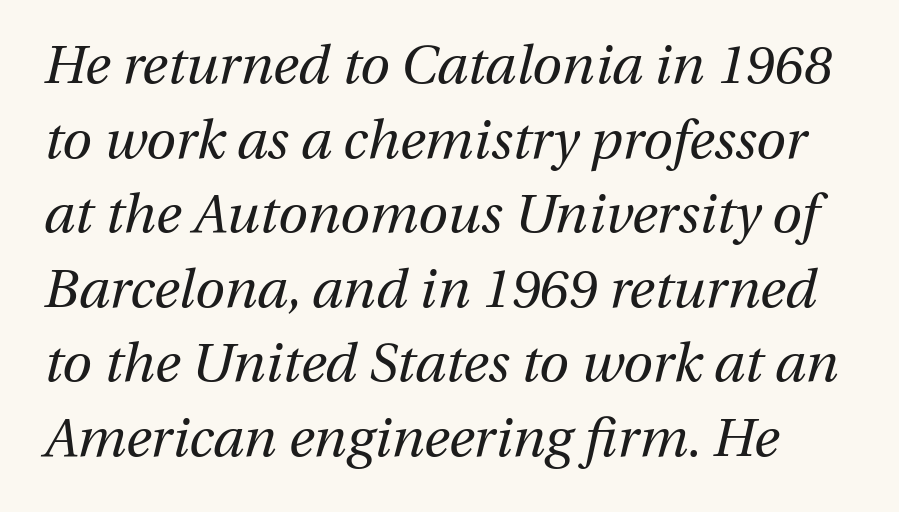
Q: Is the text bold? A: No.
Q: Is the text italic (slanted)? A: Yes, it leans right by about 13 degrees.
Q: Is the text underlined? A: No.
Q: Is the spacing between letters normal or unusually wide? A: Normal.
Q: Is the spacing between lines tight, normal or loose? A: Normal.
Q: Width (condensed, normal, or wide)? A: Normal.
Q: Stroke contrast? A: Medium.
Q: x-height? A: Medium.
Q: Monospaced? A: No.
